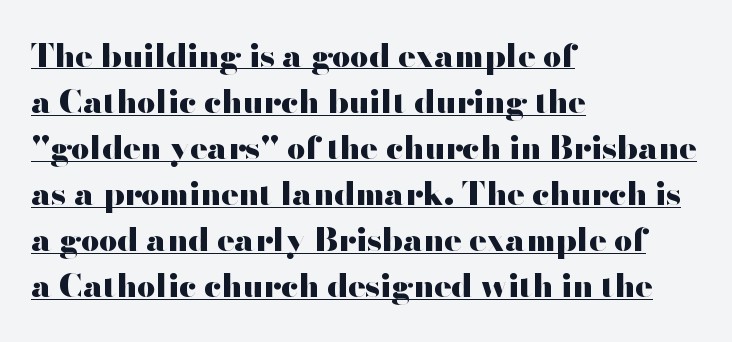
Q: Is the text bold? A: Yes.
Q: Is the text italic (slanted)? A: No, it is upright.
Q: Is the typeface a serif or a sans-serif typeface? A: Sans-serif.
Q: Is the text underlined? A: Yes.
Q: How is the paragraph aligned? A: Left-aligned.
Q: Is the spacing between letters normal or unusually wide? A: Normal.
Q: Is the spacing between lines tight, normal or loose? A: Normal.
Q: Width (condensed, normal, or wide)? A: Wide.
Q: Stroke contrast? A: High.
Q: x-height? A: Small.
Q: Monospaced? A: No.
